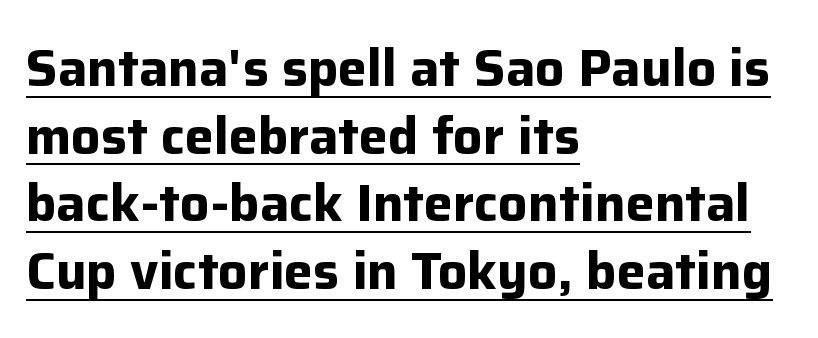
{"serif": "no", "italic": "no", "bold": "yes", "weight": "bold", "width": "normal", "stroke_contrast": "low", "x_height": "medium", "monospaced": "no", "underline": "yes", "align": "left", "line_spacing": "normal", "line_spacing_ratio": 1.3, "letter_spacing": "normal", "letter_spacing_em": 0.0, "glyph_px": 52}
